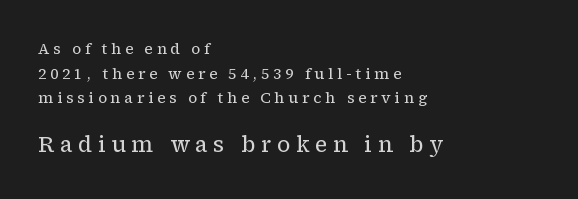
{"italic": "no", "bold": "no", "underline": "no", "align": "left", "line_spacing": "normal", "line_spacing_ratio": 1.64, "letter_spacing": "wide", "letter_spacing_em": 0.25, "larger_block": "second", "size_ratio": 1.47, "glyph_px": 22}
